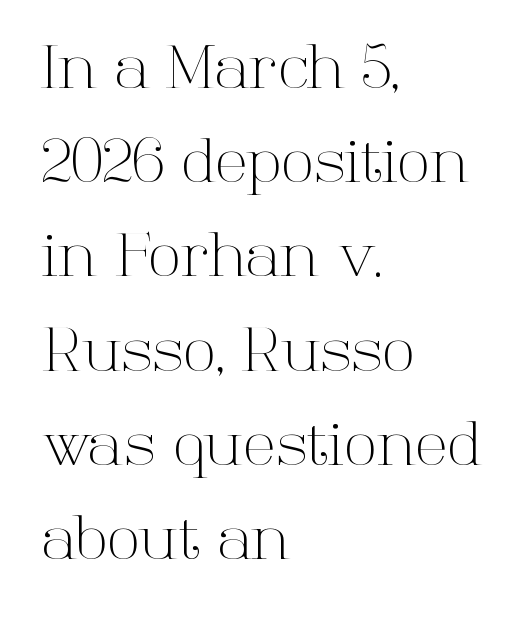
Is the block centered? No — it sits flush against the left margin. Default kerning and tracking; the words read as compact shapes. Posture: vertical. Here the designer chose a conventional face with non-uniform glyph widths. Each row of text sits above clean, open space.
